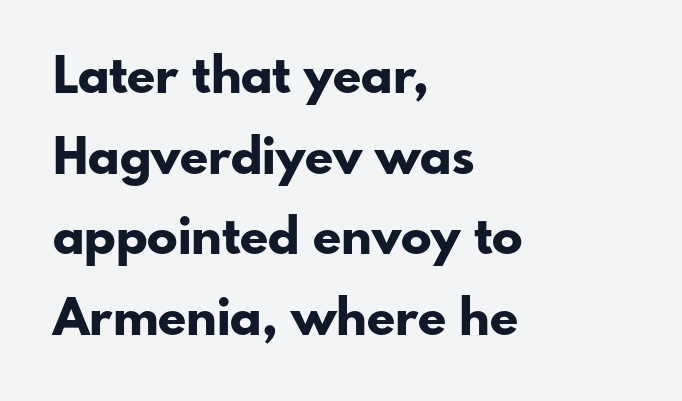
{"serif": "no", "italic": "no", "bold": "yes", "weight": "bold", "width": "normal", "stroke_contrast": "low", "x_height": "small", "monospaced": "no", "underline": "no", "align": "left", "line_spacing": "normal", "line_spacing_ratio": 1.58, "letter_spacing": "normal", "letter_spacing_em": 0.0, "glyph_px": 51}
